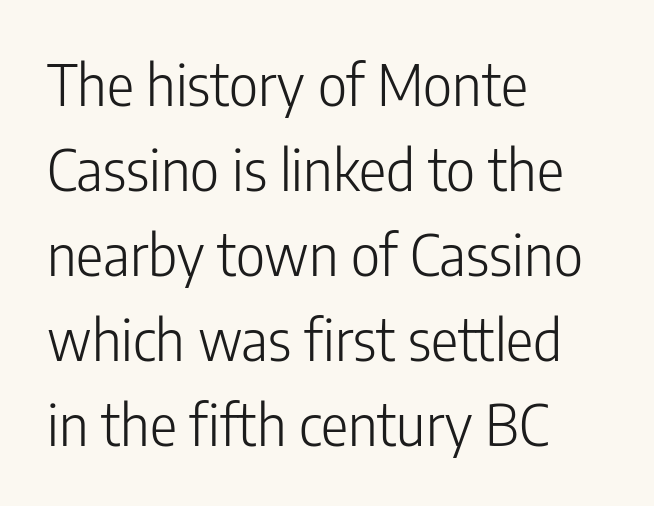
Caption: face not bold, strokes unweighted. The letters stand straight up with perfectly vertical stems. Quick note: interline space is typical. This rendering employs a face without finishing strokes, i.e., a sans-serif. Look at the tracking — it's just the regular setting, nothing added.
